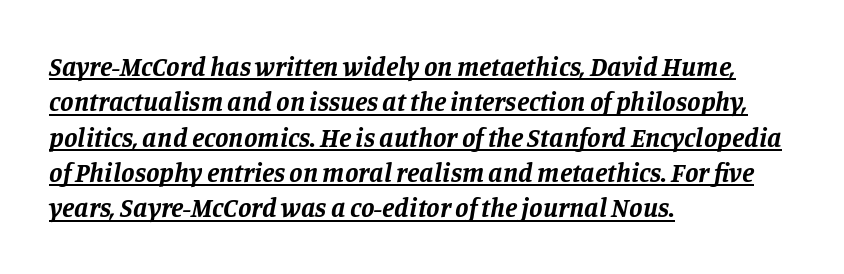
The compositor pushed each line to the left boundary. Characters are canted at an angle relative to the baseline's perpendicular. Leading: standard. Beneath each row of characters lies a ruled line.
